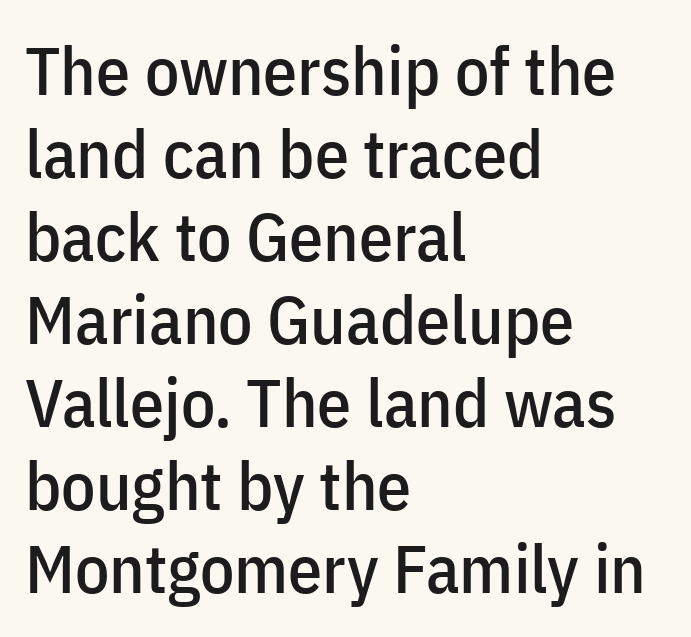
Grotesque or geometric, the face here clearly has no serifs. Short and long lines alike share a common starting point at left. The line texture is even and compact thanks to regular tracking. Italic? Not at all — the glyphs are vertical.
